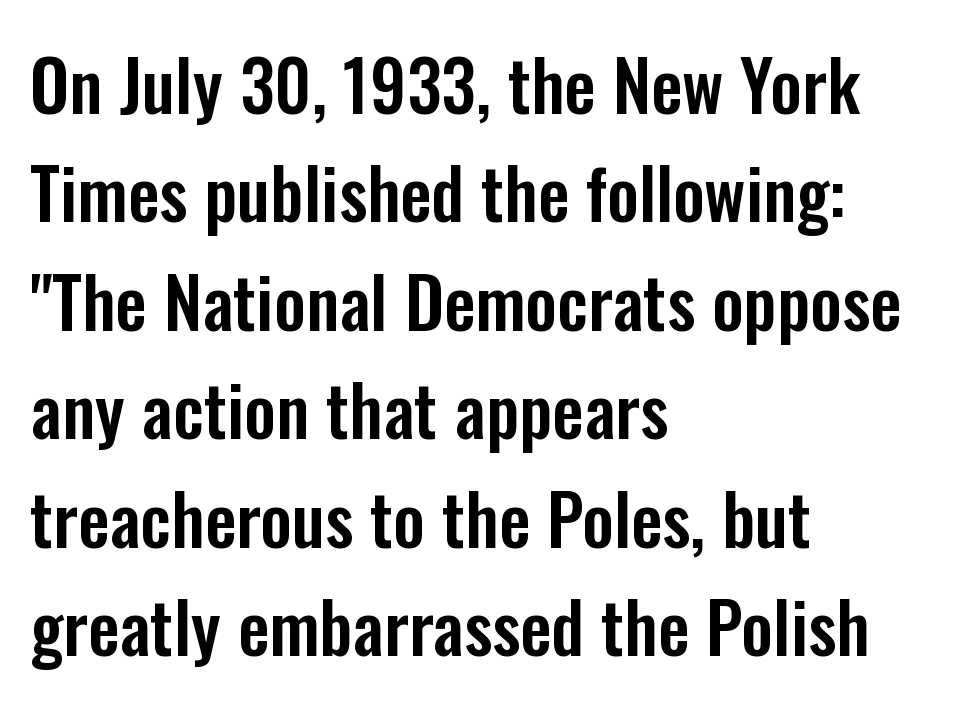
{"serif": "no", "italic": "no", "width": "condensed", "stroke_contrast": "low", "x_height": "medium", "monospaced": "no", "underline": "no", "align": "left", "line_spacing": "normal", "line_spacing_ratio": 1.55, "letter_spacing": "normal", "letter_spacing_em": 0.0, "glyph_px": 70}
